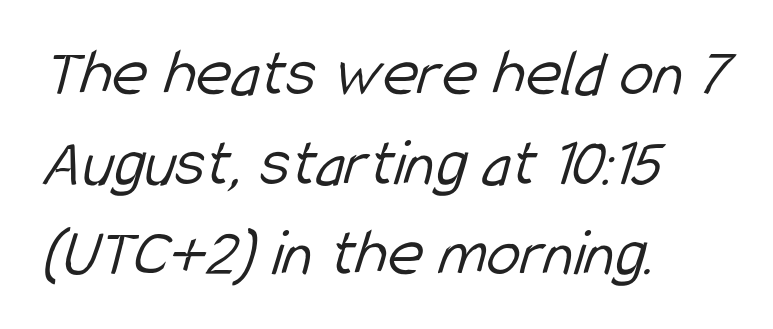
{"serif": "no", "bold": "no", "weight": "light", "width": "condensed", "stroke_contrast": "low", "x_height": "medium", "monospaced": "no", "underline": "no", "align": "left", "line_spacing": "normal", "line_spacing_ratio": 1.32, "letter_spacing": "normal", "letter_spacing_em": 0.0, "glyph_px": 68}
